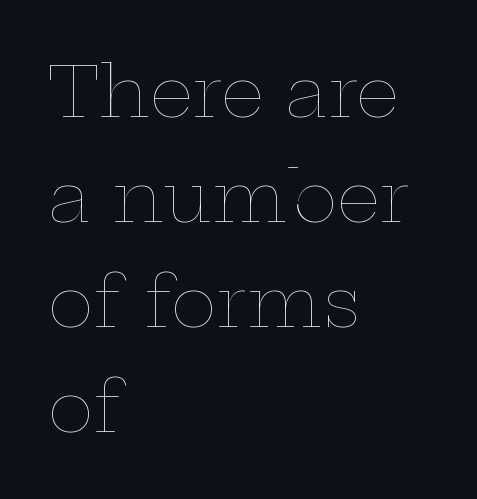
One glance says typical: line gaps are just what's usual. The strokes are not fattened; the text isn't bold. Tracking value appears to be zero — textbook default spacing. The string is rendered with underlining switched off.
